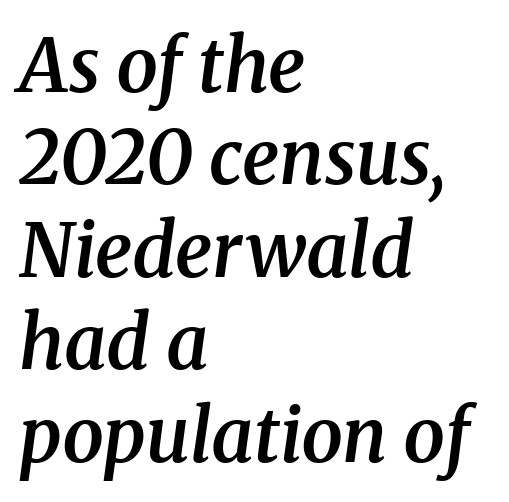
{"serif": "yes", "italic": "yes", "lean": "right", "slant_degrees": 8, "bold": "semi", "weight": "semibold", "width": "normal", "stroke_contrast": "medium", "x_height": "medium", "monospaced": "no", "underline": "no", "align": "left", "line_spacing": "normal", "line_spacing_ratio": 1.25, "letter_spacing": "normal", "letter_spacing_em": 0.0, "glyph_px": 74}
